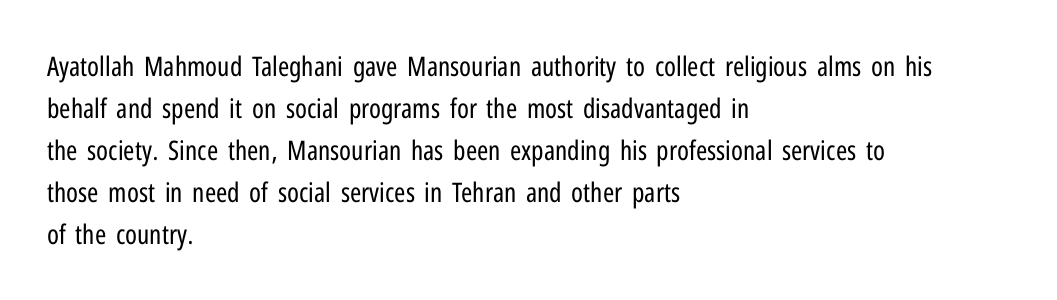
Each new line begins a customary step beneath the previous one. The passage shown is not underscored anywhere. Weight: not bold — regular or lighter. Nope, not italic — everything's standing straight. A classic flush-left, rag-right setting is used for this passage.
